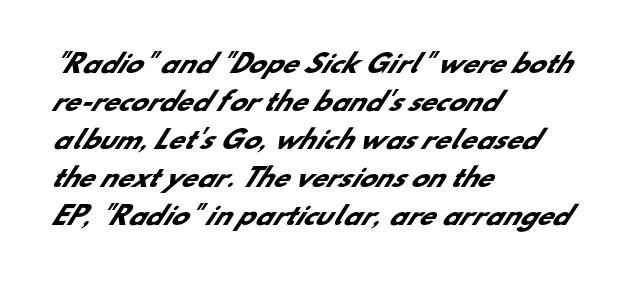
The gap between lines stays unmarked. Normally led — the rows are evenly, conventionally spaced. Alignment: flush left. Compared with an ordinary text face, these strokes are far heavier — a full bold. Students, note that the glyphs here touch the page at normal intervals.
